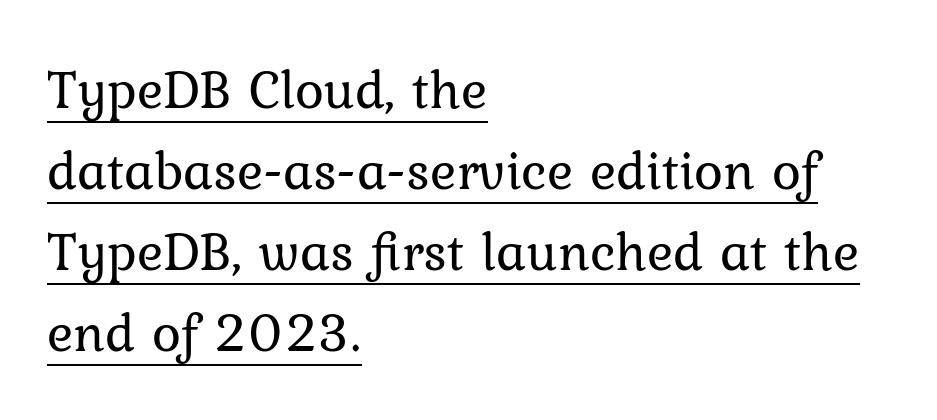
Q: Is the text bold? A: No.
Q: Is the text italic (slanted)? A: No, it is upright.
Q: Is the typeface a serif or a sans-serif typeface? A: Serif.
Q: Is the text underlined? A: Yes.
Q: How is the paragraph aligned? A: Left-aligned.
Q: Is the spacing between letters normal or unusually wide? A: Normal.
Q: Is the spacing between lines tight, normal or loose? A: Normal.
Q: Width (condensed, normal, or wide)? A: Normal.
Q: Stroke contrast? A: Low.
Q: x-height? A: Medium.
Q: Monospaced? A: No.
